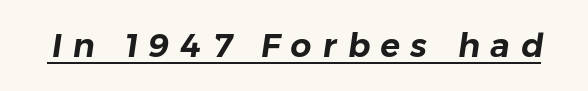
{"serif": "no", "width": "normal", "stroke_contrast": "low", "x_height": "medium", "monospaced": "no", "underline": "yes", "letter_spacing": "wide", "letter_spacing_em": 0.33, "glyph_px": 33}
